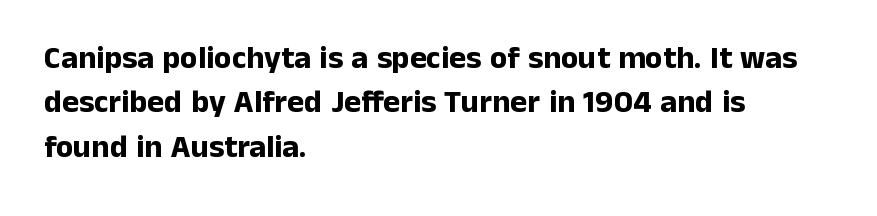
Q: Is the text bold? A: Yes.
Q: Is the text italic (slanted)? A: No, it is upright.
Q: Is the typeface a serif or a sans-serif typeface? A: Sans-serif.
Q: Is the text underlined? A: No.
Q: How is the paragraph aligned? A: Left-aligned.
Q: Is the spacing between letters normal or unusually wide? A: Normal.
Q: Is the spacing between lines tight, normal or loose? A: Normal.
Q: Width (condensed, normal, or wide)? A: Normal.
Q: Stroke contrast? A: Low.
Q: x-height? A: Medium.
Q: Monospaced? A: No.
